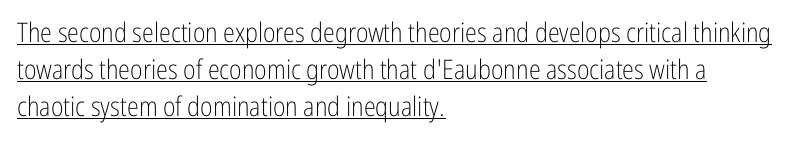
The image shows 27 px text type, upright; set left-aligned, normal line spacing (1.37x), normal letter spacing, underlined.
